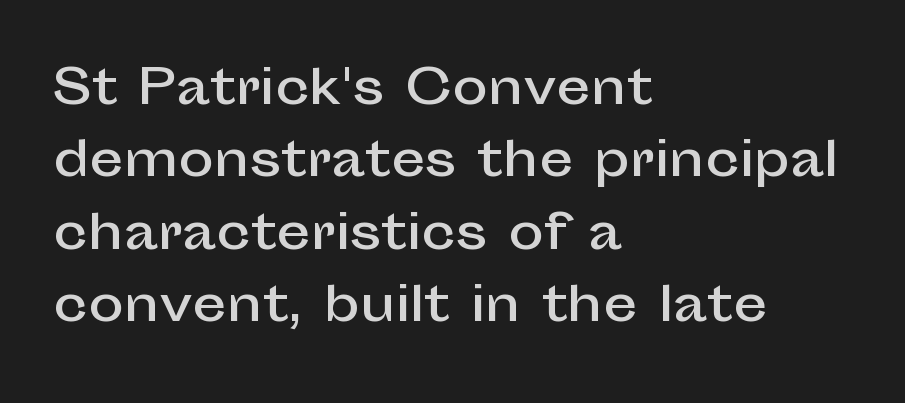
{"serif": "no", "italic": "no", "width": "normal", "stroke_contrast": "low", "x_height": "medium", "monospaced": "no", "underline": "no", "align": "left", "line_spacing": "normal", "line_spacing_ratio": 1.51, "letter_spacing": "normal", "letter_spacing_em": 0.0, "glyph_px": 48}
